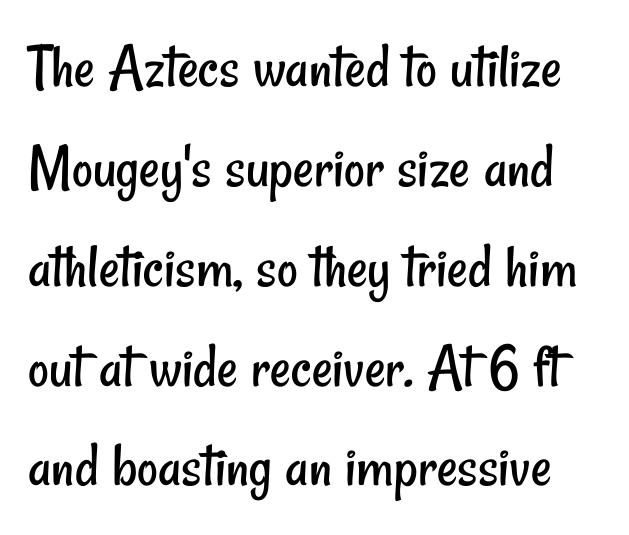
Note: no serifs on the glyphs. Is this a fixed-width face? No — the glyphs have proportional, varying widths. The rendering uses a moderate line-height, typical for paragraphs. Is the letter spacing exaggerated? No — it looks like the ordinary default. This rendering features lettering with no underline. Is the type heavy? It reads as light-to-regular instead.
